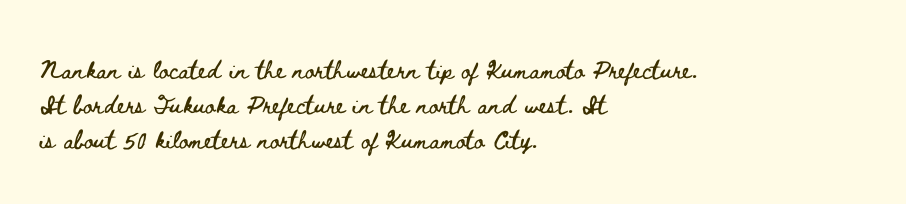
{"underline": "no", "align": "left", "line_spacing": "normal", "line_spacing_ratio": 1.53, "letter_spacing": "normal", "letter_spacing_em": 0.0, "glyph_px": 23}
